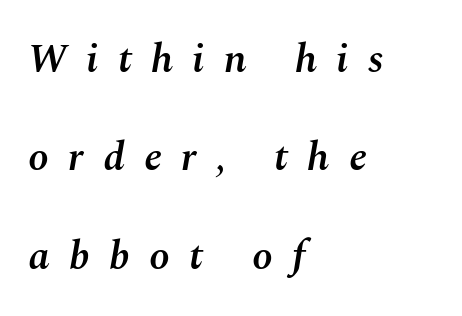
The image shows 41 px semibold type, italic (leaning right); set left-aligned, loose line spacing (2.4x), unusually wide letter spacing (+0.47 em), not underlined; medium stroke contrast and a medium x-height.
